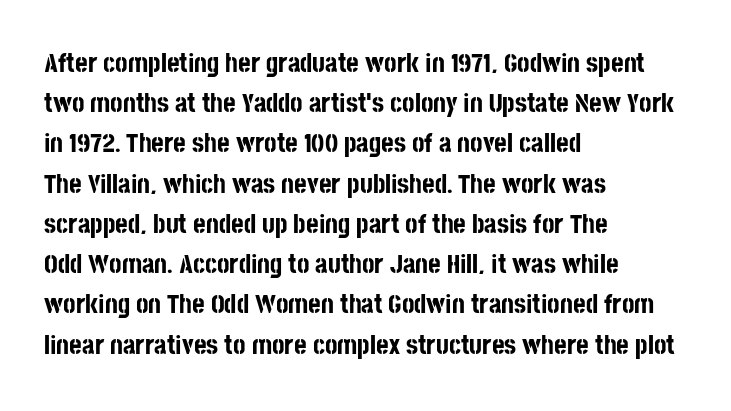
{"italic": "no", "bold": "yes", "underline": "no", "align": "left", "line_spacing": "normal", "line_spacing_ratio": 1.49, "letter_spacing": "normal", "letter_spacing_em": 0.0, "glyph_px": 27}
